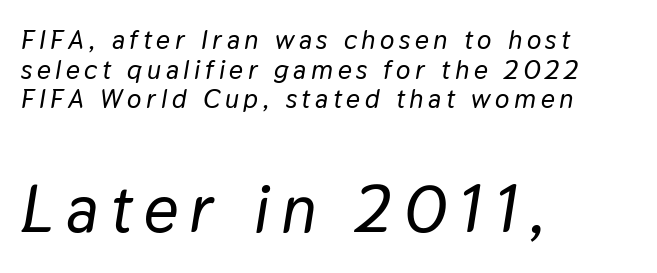
Check the space under the baseline: it is left empty. The lines are quadded left. Visually, the bottom section dominates because its glyphs are scaled up. In terms of posture, this sample is oblique. Very little white space separates one row of letters from the next. Is this a fixed-width face? No — the glyphs have proportional, varying widths.
